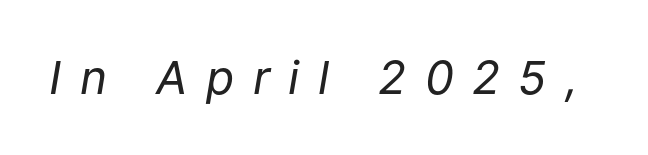
The image shows 46 px regular-weight type, italic (leaning right); set unusually wide letter spacing (+0.4 em), not underlined; low stroke contrast and a medium x-height.
